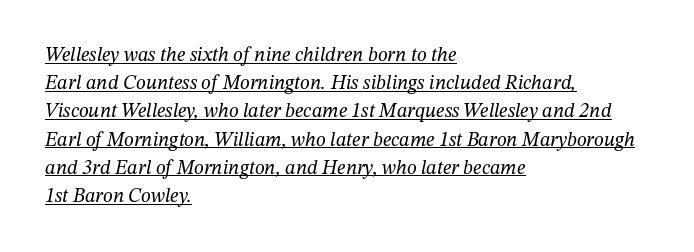
The image shows 20 px text type, italic (leaning right); set left-aligned, normal line spacing (1.41x), normal letter spacing, underlined.
